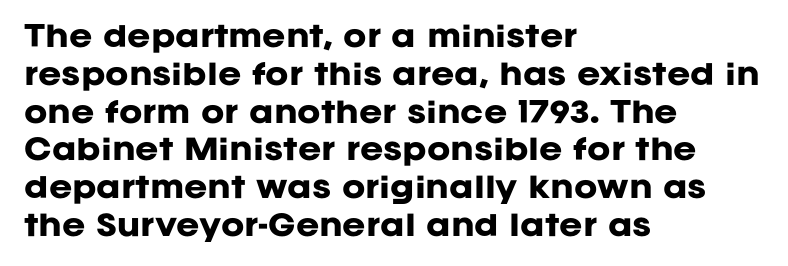
Q: Is the text bold? A: Yes.
Q: Is the text italic (slanted)? A: No, it is upright.
Q: Is the typeface a serif or a sans-serif typeface? A: Sans-serif.
Q: Is the text underlined? A: No.
Q: How is the paragraph aligned? A: Left-aligned.
Q: Is the spacing between letters normal or unusually wide? A: Normal.
Q: Is the spacing between lines tight, normal or loose? A: Normal.
Q: Width (condensed, normal, or wide)? A: Normal.
Q: Stroke contrast? A: Low.
Q: x-height? A: Large.
Q: Monospaced? A: No.
